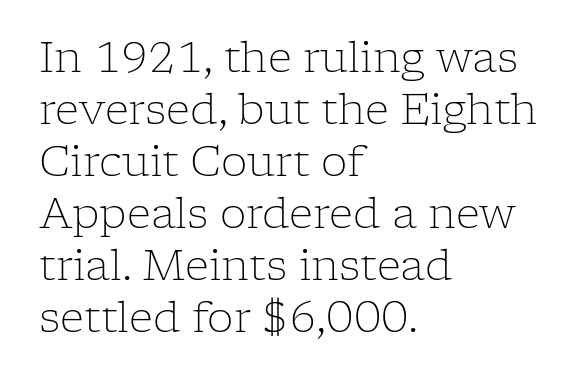
{"serif": "yes", "italic": "no", "bold": "no", "weight": "light", "width": "normal", "stroke_contrast": "low", "x_height": "medium", "monospaced": "no", "underline": "no", "align": "left", "line_spacing_ratio": 1.24, "letter_spacing": "normal", "letter_spacing_em": 0.0, "glyph_px": 42}
